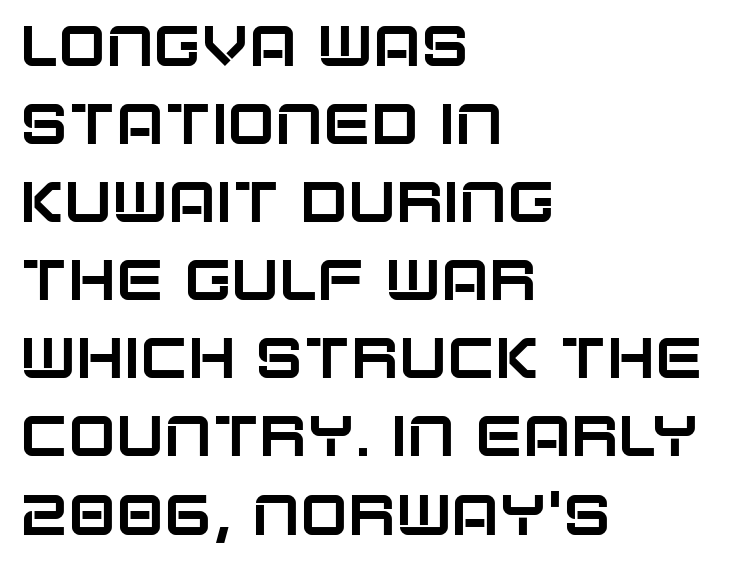
Q: Is the text italic (slanted)? A: No, it is upright.
Q: Is the typeface a serif or a sans-serif typeface? A: Sans-serif.
Q: Is the text underlined? A: No.
Q: How is the paragraph aligned? A: Left-aligned.
Q: Is the spacing between letters normal or unusually wide? A: Normal.
Q: Is the spacing between lines tight, normal or loose? A: Normal.
Q: Width (condensed, normal, or wide)? A: Normal.
Q: Stroke contrast? A: Low.
Q: x-height? A: Large.
Q: Monospaced? A: No.
